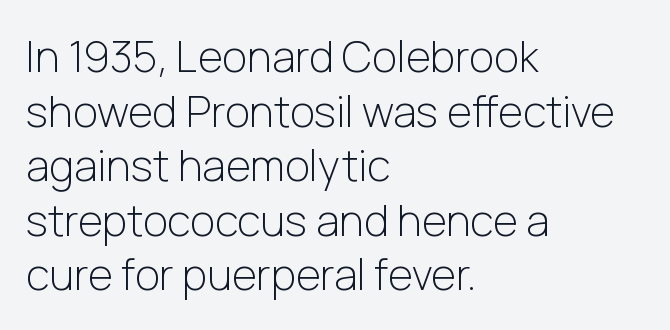
The image shows 43 px light sans-serif type, upright; set left-aligned, normal line spacing (1.27x), normal letter spacing, not underlined; low stroke contrast and a medium x-height.
